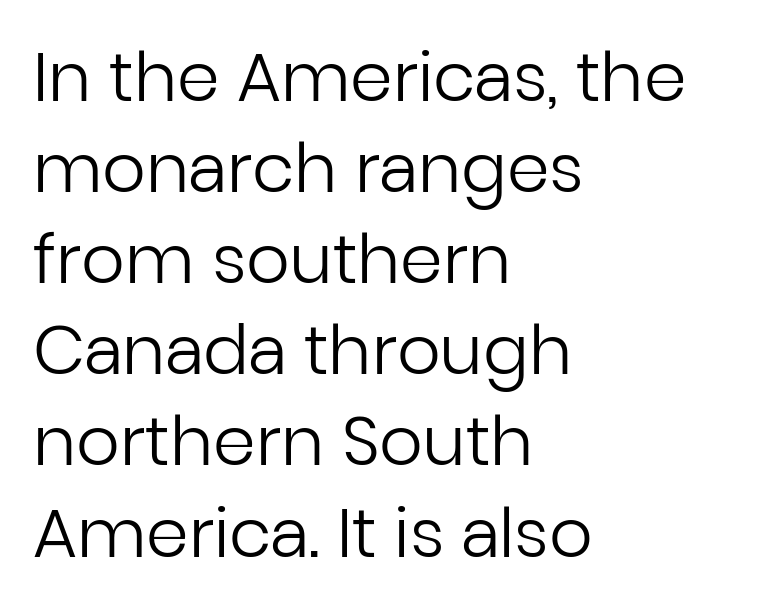
Q: Is the text bold? A: No.
Q: Is the text italic (slanted)? A: No, it is upright.
Q: Is the typeface a serif or a sans-serif typeface? A: Sans-serif.
Q: Is the text underlined? A: No.
Q: How is the paragraph aligned? A: Left-aligned.
Q: Is the spacing between letters normal or unusually wide? A: Normal.
Q: Is the spacing between lines tight, normal or loose? A: Normal.
Q: Width (condensed, normal, or wide)? A: Normal.
Q: Stroke contrast? A: Low.
Q: x-height? A: Medium.
Q: Monospaced? A: No.
